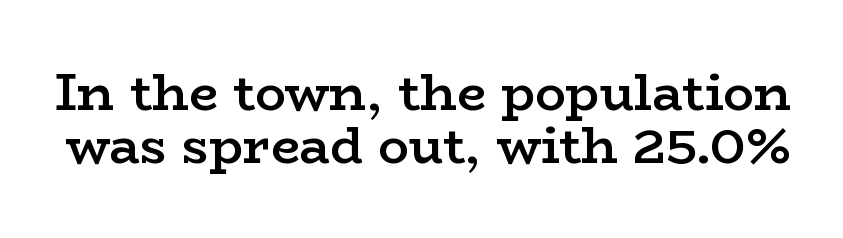
The image shows 51 px semibold, wide serif type, upright; set tight line spacing (1.04x), normal letter spacing, not underlined; low stroke contrast and a medium x-height.
